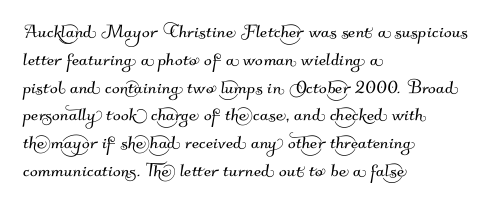
The image shows 23 px text type; set left-aligned, line spacing 1.21x, normal letter spacing, not underlined.
